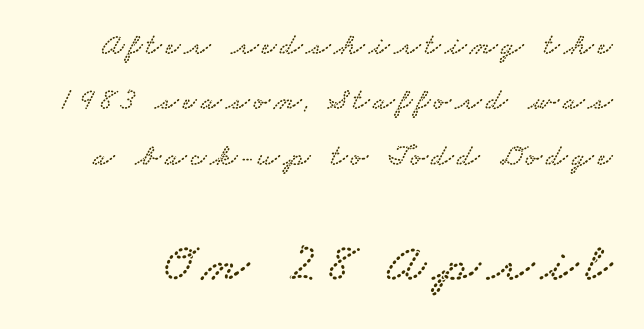
The image shows 54 px wide serif type; set line spacing 1.79x, not underlined; the second (bottom) block is 1.74x larger; low stroke contrast and a small x-height.
